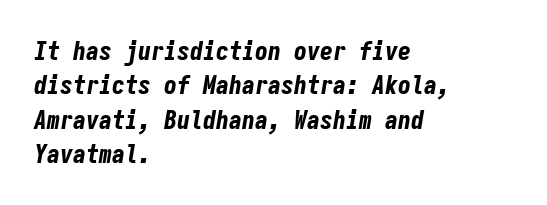
If you measured baseline to baseline, you'd find a middling distance. The text carries the slant typical of an italic or oblique font. Weight: bold. The letters sit at their default tracking, neither squeezed nor spread. The rendering anchors every line to the left-hand side.
